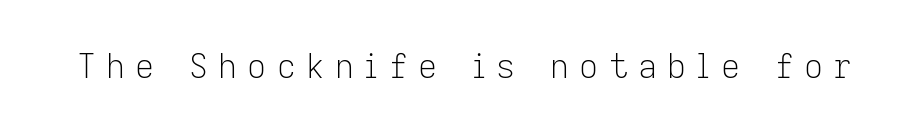
{"serif": "no", "italic": "no", "bold": "no", "weight": "light", "width": "normal", "stroke_contrast": "low", "x_height": "medium", "monospaced": "no", "underline": "no", "letter_spacing": "wide", "letter_spacing_em": 0.31, "glyph_px": 33}
